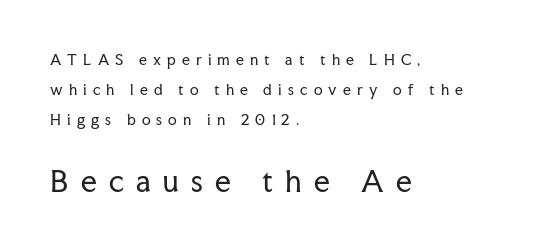
Q: Is the text bold? A: No.
Q: Is the text italic (slanted)? A: No, it is upright.
Q: Is the typeface a serif or a sans-serif typeface? A: Serif.
Q: Is the text underlined? A: No.
Q: How is the paragraph aligned? A: Left-aligned.
Q: Is the spacing between letters normal or unusually wide? A: Unusually wide.
Q: Is the spacing between lines tight, normal or loose? A: Loose.
Q: Which block of text is set in a larger size, the first (top) or the second (bottom)? A: The second (bottom) one.
Q: Width (condensed, normal, or wide)? A: Normal.
Q: Stroke contrast? A: Low.
Q: x-height? A: Medium.
Q: Monospaced? A: No.
